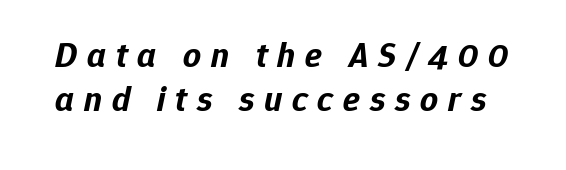
{"italic": "yes", "lean": "right", "slant_degrees": 12, "bold": "yes", "weight": "bold", "width": "normal", "stroke_contrast": "low", "x_height": "medium", "monospaced": "no", "underline": "no", "line_spacing": "normal", "line_spacing_ratio": 1.25, "letter_spacing": "wide", "letter_spacing_em": 0.28, "glyph_px": 35}
